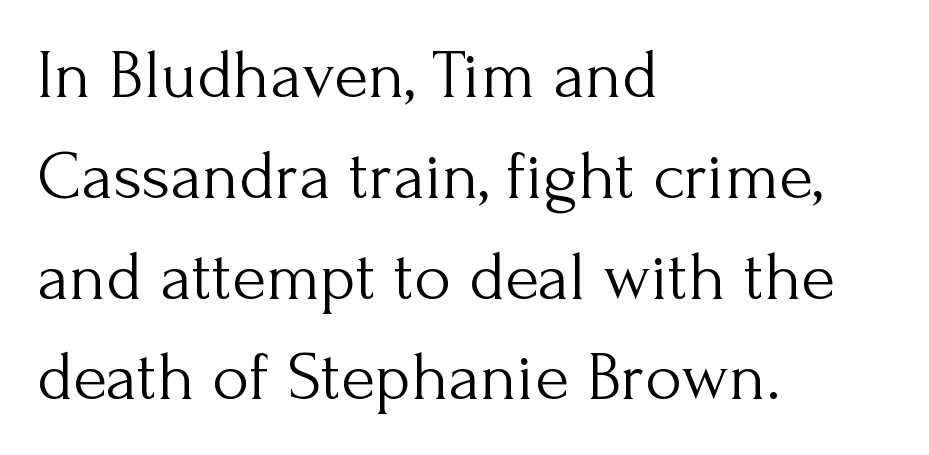
{"serif": "yes", "italic": "no", "bold": "no", "weight": "light", "width": "normal", "stroke_contrast": "medium", "x_height": "small", "monospaced": "no", "underline": "no", "align": "left", "line_spacing": "normal", "line_spacing_ratio": 1.44, "letter_spacing": "normal", "letter_spacing_em": 0.0, "glyph_px": 70}
